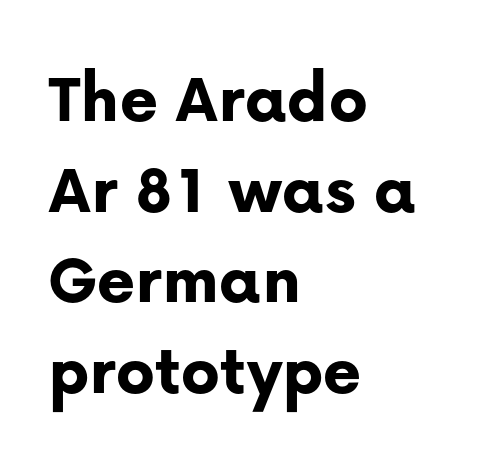
A roman cut, with each character standing at attention. This sample uses a sans-serif face. Letter spacing: default. The lines are quadded left.
